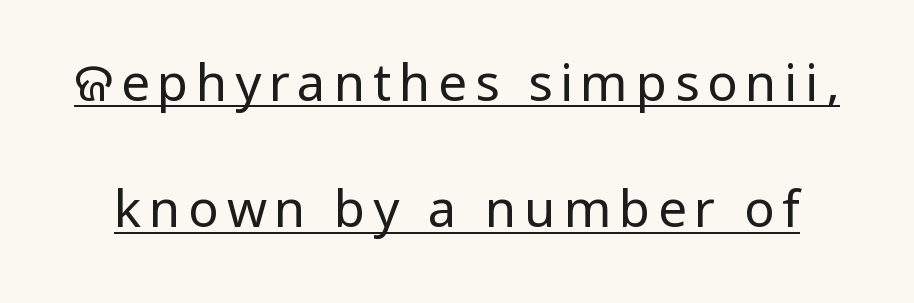
{"serif": "no", "italic": "no", "bold": "no", "weight": "regular", "width": "normal", "stroke_contrast": "low", "x_height": "medium", "monospaced": "no", "underline": "yes", "line_spacing": "loose", "line_spacing_ratio": 2.48, "glyph_px": 51}
